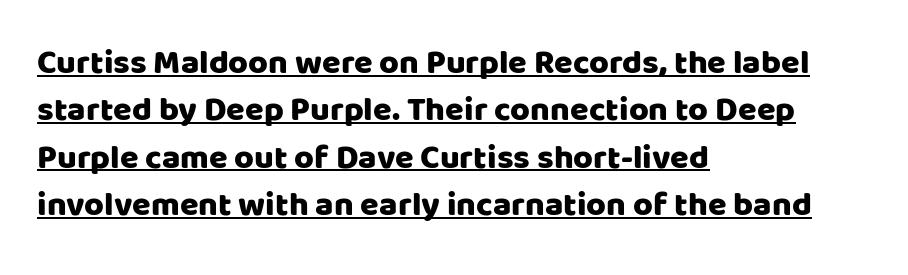
The image shows 34 px sans-serif type, upright; set left-aligned, normal line spacing (1.39x), normal letter spacing, underlined; low stroke contrast and a large x-height.
